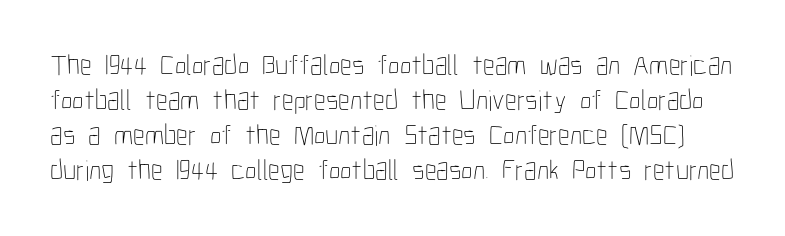
{"italic": "no", "bold": "no", "weight": "thin", "width": "condensed", "stroke_contrast": "low", "x_height": "medium", "monospaced": "no", "underline": "no", "line_spacing_ratio": 1.21, "letter_spacing": "normal", "letter_spacing_em": 0.0, "glyph_px": 29}
